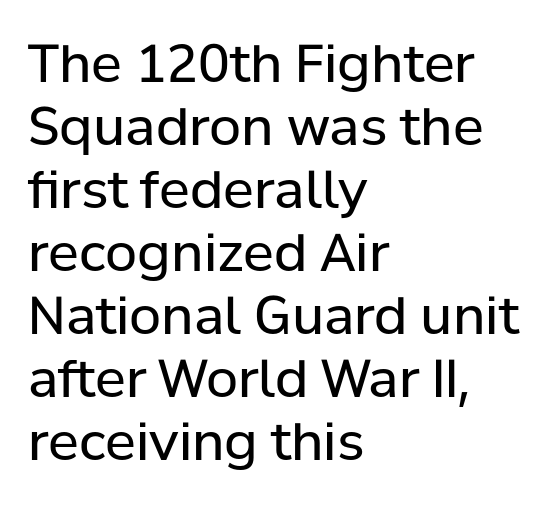
The image shows 52 px regular-weight sans-serif type, upright; set left-aligned, line spacing 1.21x, normal letter spacing, not underlined; low stroke contrast and a medium x-height.
